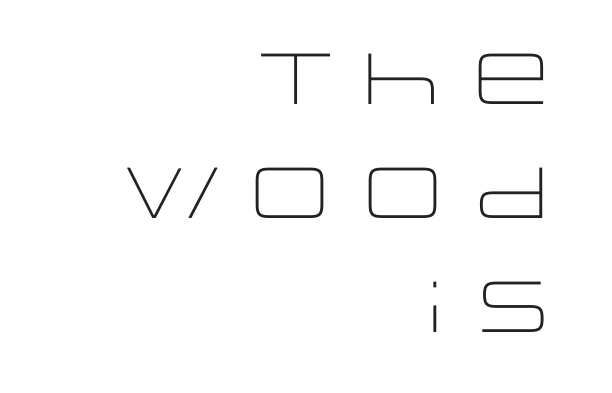
Q: Is the text bold? A: No.
Q: Is the text italic (slanted)? A: No, it is upright.
Q: Is the typeface a serif or a sans-serif typeface? A: Sans-serif.
Q: Is the text underlined? A: No.
Q: How is the paragraph aligned? A: Right-aligned.
Q: Is the spacing between letters normal or unusually wide? A: Normal.
Q: Is the spacing between lines tight, normal or loose? A: Normal.
Q: Width (condensed, normal, or wide)? A: Wide.
Q: Stroke contrast? A: Low.
Q: x-height? A: Large.
Q: Monospaced? A: No.
